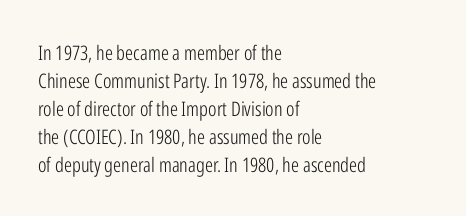
The image shows 20 px text type, upright; set left-aligned, normal line spacing (1.4x), normal letter spacing, not underlined.
